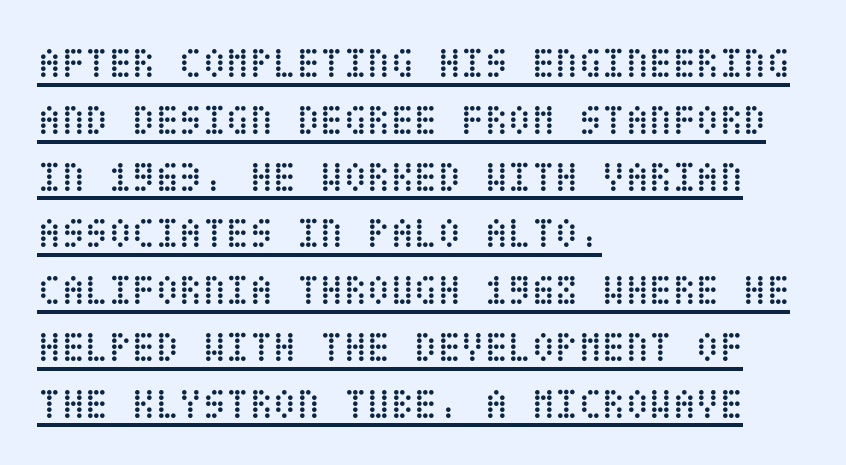
The image shows 43 px regular-weight, condensed type, upright; set left-aligned, normal line spacing (1.32x), normal letter spacing, underlined; low stroke contrast and a large x-height.
